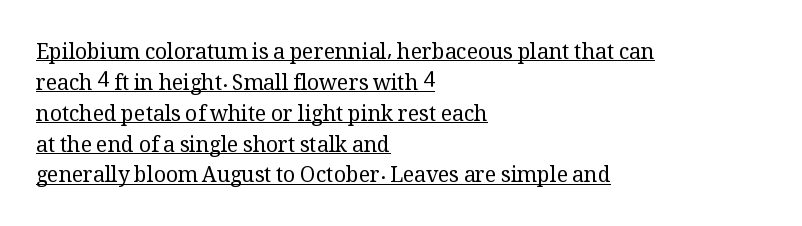
The image shows 21 px text type, upright; set left-aligned, normal line spacing (1.47x), normal letter spacing, underlined.
